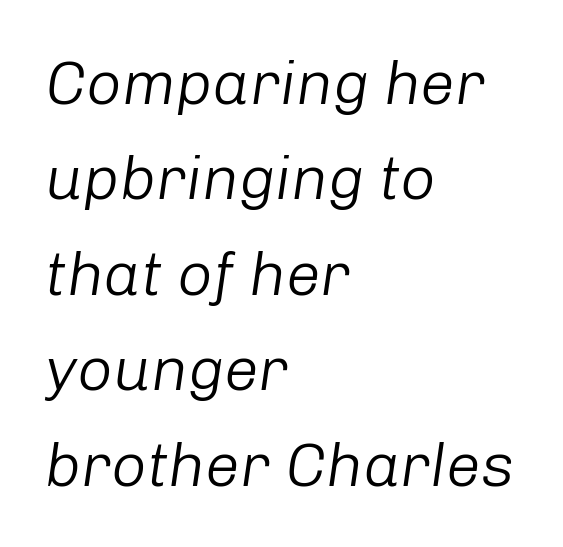
{"italic": "yes", "lean": "right", "slant_degrees": 8, "bold": "no", "weight": "light", "width": "normal", "stroke_contrast": "low", "x_height": "medium", "monospaced": "no", "underline": "no", "align": "left", "line_spacing": "normal", "line_spacing_ratio": 1.54, "letter_spacing": "normal", "letter_spacing_em": 0.0, "glyph_px": 62}
